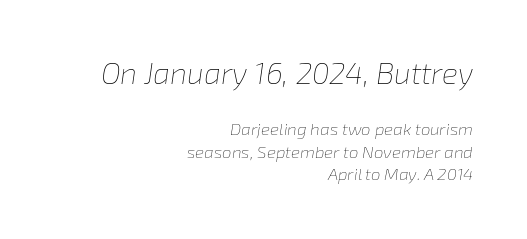
The image shows 30 px thin type, italic (leaning right); set right-aligned, normal line spacing (1.33x), normal letter spacing, not underlined; the first (top) block is 1.76x larger; low stroke contrast and a medium x-height.
